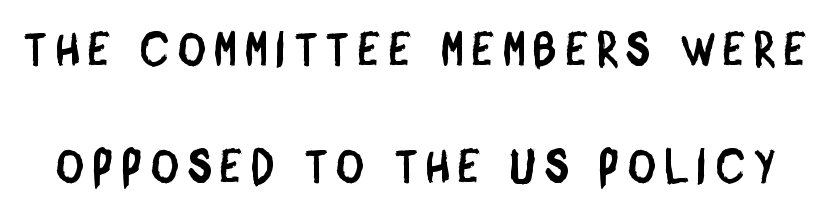
{"serif": "no", "width": "condensed", "stroke_contrast": "low", "x_height": "large", "monospaced": "no", "underline": "no", "line_spacing": "loose", "line_spacing_ratio": 2.48, "letter_spacing": "wide", "letter_spacing_em": 0.2, "glyph_px": 47}
